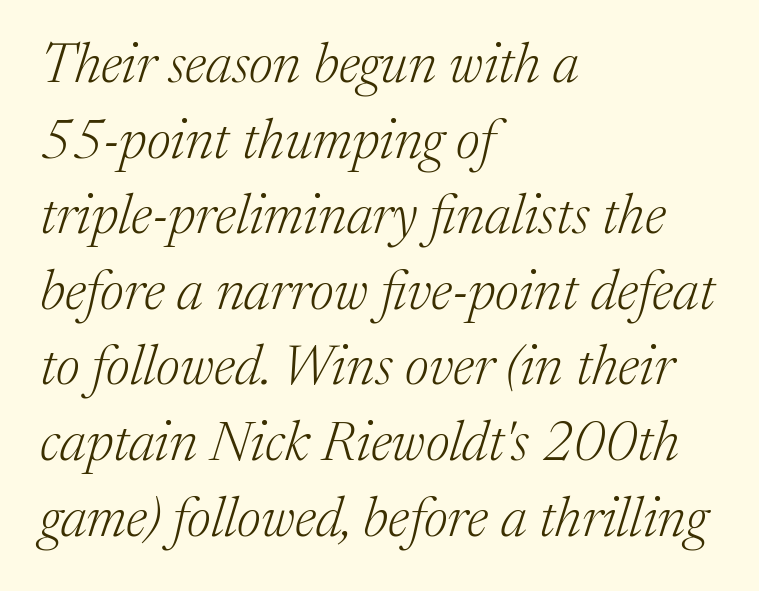
Letters rest on an invisible, unmarked baseline. Horizontal alignment here is leftward, the default for most running prose. Weight: in the light-to-regular range. Varying glyph widths throughout — classic text-font behaviour. The typeface chosen for these lines features serifs. Observe the lean: these are italic letterforms.
